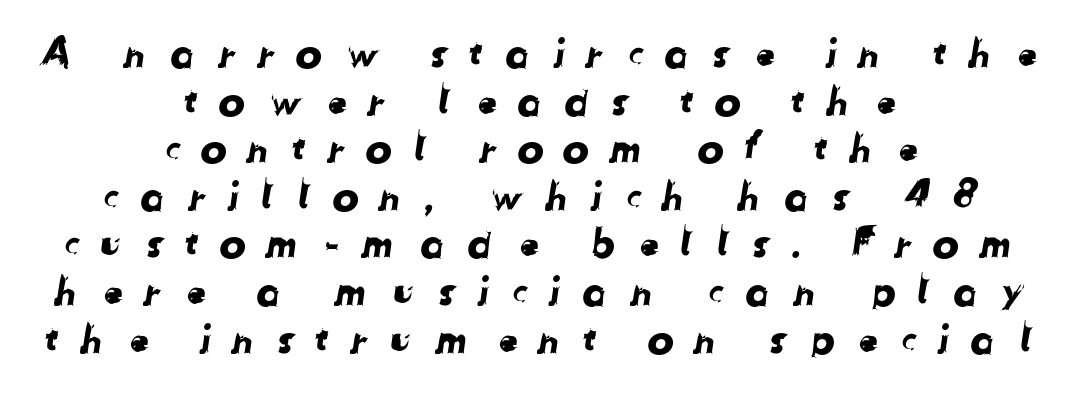
The image shows 40 px sans-serif type; set centered, line spacing 1.19x, unusually wide letter spacing (+0.48 em), not underlined; low stroke contrast and a medium x-height.
